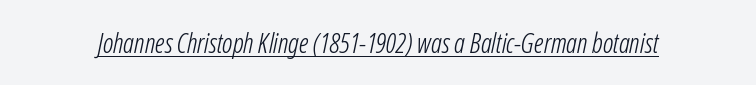
Q: Is the text bold? A: No.
Q: Is the text italic (slanted)? A: Yes, it leans right by about 12 degrees.
Q: Is the text underlined? A: Yes.
Q: Is the spacing between letters normal or unusually wide? A: Normal.
